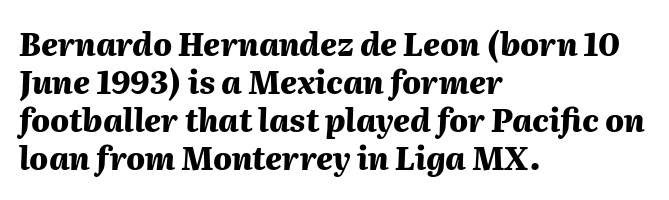
{"italic": "yes", "lean": "right", "slant_degrees": 2, "bold": "yes", "weight": "heavy", "width": "normal", "stroke_contrast": "medium", "x_height": "medium", "monospaced": "no", "underline": "no", "align": "left", "line_spacing_ratio": 1.23, "letter_spacing": "normal", "letter_spacing_em": 0.0, "glyph_px": 31}
